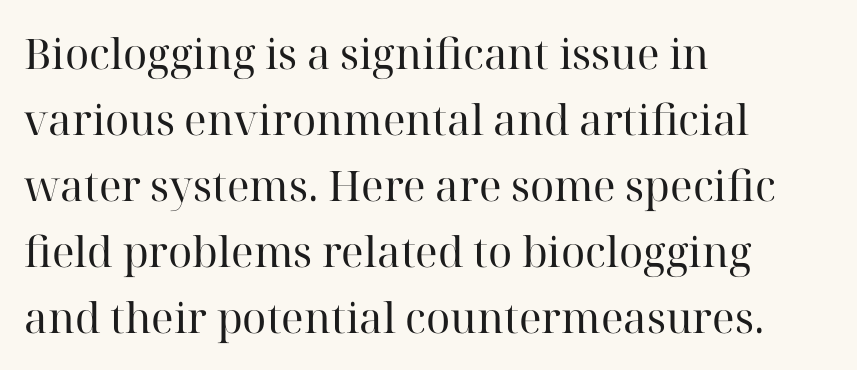
Type without underlining. A typesetter would call this proportional, since set widths differ per character. Observe the ordinary spacing: letters are neighbours, not strangers. The strokes carry an ordinary text weight at most. It's the straight-up-and-down kind of type.
